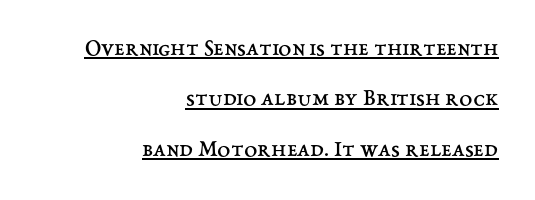
Vertical spacing — loose. When letters stand straight like this, we call the style roman or upright. Has an underline been added? It has. Caption: face not bold, strokes unweighted. Layout note: lines flush right.
